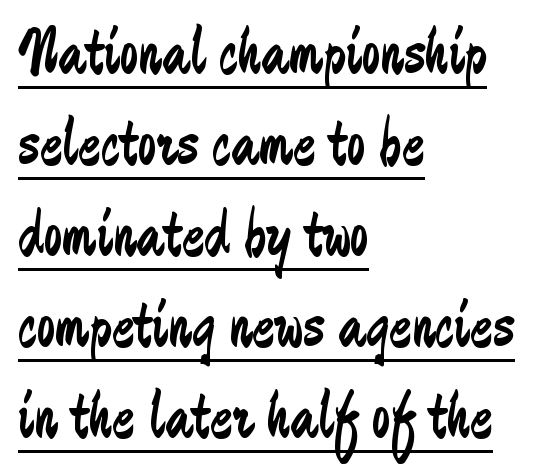
The image shows 67 px regular-weight, condensed sans-serif type; set left-aligned, normal line spacing (1.36x), normal letter spacing, underlined; low stroke contrast and a medium x-height.
